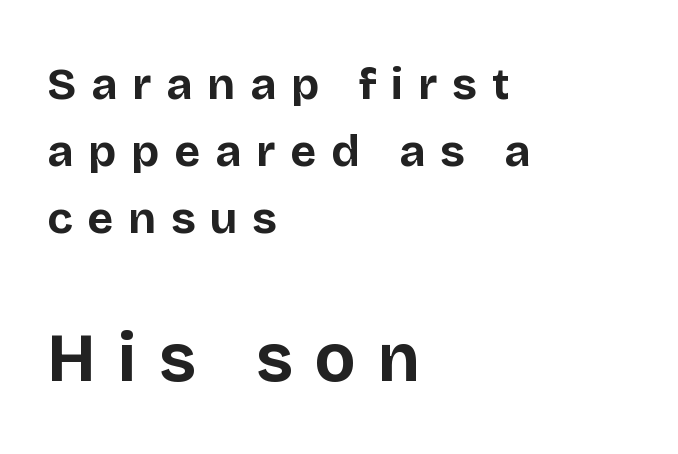
Q: Is the text bold? A: Yes.
Q: Is the text italic (slanted)? A: No, it is upright.
Q: Is the typeface a serif or a sans-serif typeface? A: Sans-serif.
Q: Is the text underlined? A: No.
Q: How is the paragraph aligned? A: Left-aligned.
Q: Is the spacing between letters normal or unusually wide? A: Unusually wide.
Q: Is the spacing between lines tight, normal or loose? A: Normal.
Q: Which block of text is set in a larger size, the first (top) or the second (bottom)? A: The second (bottom) one.
Q: Width (condensed, normal, or wide)? A: Normal.
Q: Stroke contrast? A: Low.
Q: x-height? A: Large.
Q: Monospaced? A: No.
